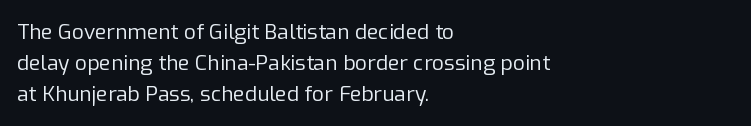
The image shows 21 px text type, upright; set left-aligned, normal line spacing (1.48x), normal letter spacing, not underlined.
